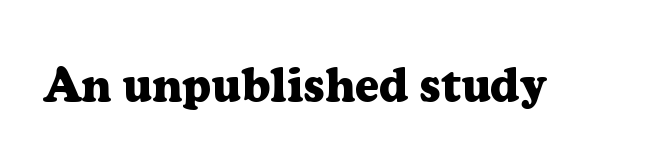
{"serif": "yes", "italic": "no", "bold": "yes", "weight": "heavy", "width": "normal", "stroke_contrast": "low", "x_height": "medium", "monospaced": "no", "underline": "no", "letter_spacing": "normal", "letter_spacing_em": 0.0, "glyph_px": 47}
